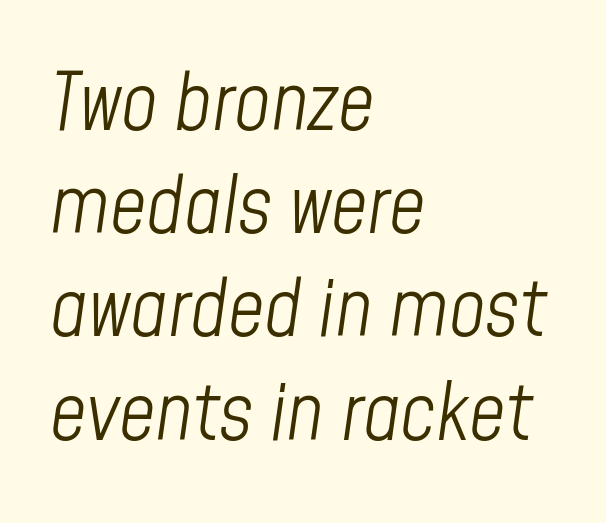
The image shows 80 px light, condensed type, italic (leaning right); set left-aligned, normal line spacing (1.29x), normal letter spacing, not underlined; low stroke contrast and a medium x-height.
